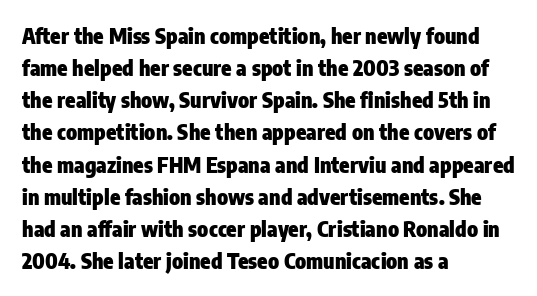
Tracking value appears to be zero — textbook default spacing. Is the type bold? Yes — the strokes are clearly thick and heavy. The block of text has a typical density, with ordinary space between rows. The rag falls on the right side of this text block. Words float on clear page, feet unadorned.
